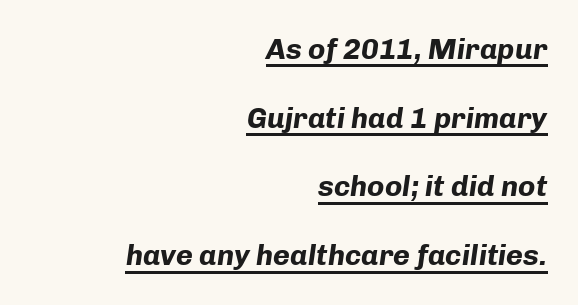
The image shows 29 px bold type, italic (leaning right); set right-aligned, loose line spacing (2.37x), normal letter spacing, underlined; low stroke contrast and a medium x-height.
